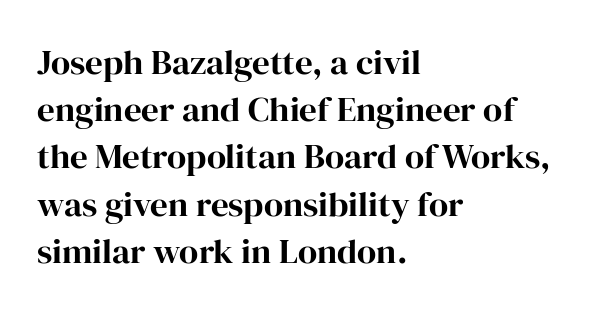
The typesetter chose a ragged-right arrangement here. The line texture is even and compact thanks to regular tracking. Font category for this specimen: serif. The glyphs are unaccompanied by any horizontal stroke below them.
